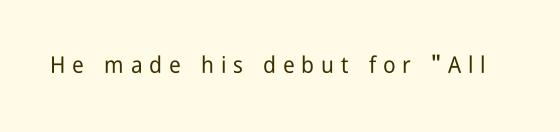
Q: Is the text italic (slanted)? A: No, it is upright.
Q: Is the text underlined? A: No.
Q: Is the spacing between letters normal or unusually wide? A: Unusually wide.
